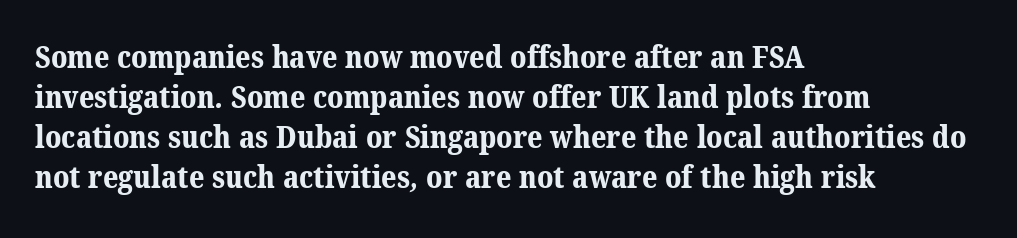
Q: Is the text bold? A: Yes.
Q: Is the typeface a serif or a sans-serif typeface? A: Serif.
Q: Is the text underlined? A: No.
Q: How is the paragraph aligned? A: Left-aligned.
Q: Is the spacing between letters normal or unusually wide? A: Normal.
Q: Is the spacing between lines tight, normal or loose? A: Normal.
Q: Width (condensed, normal, or wide)? A: Normal.
Q: Stroke contrast? A: Medium.
Q: x-height? A: Medium.
Q: Monospaced? A: No.
